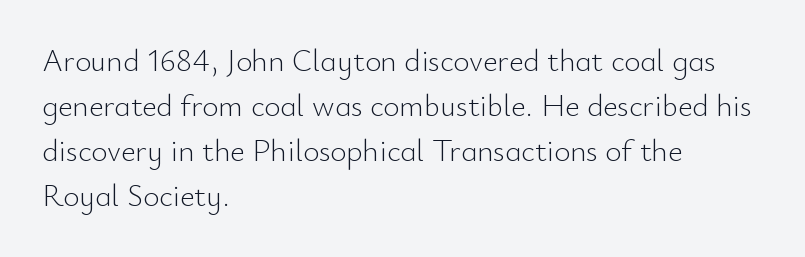
You can tell from the bare stems that sans-serif type was used. There is no visible air inserted between adjacent glyphs. The strokes carry an ordinary text weight at most. Evenly set lines give the paragraph a standard silhouette. Bare-footed words on every line. The letters stand straight up with perfectly vertical stems.
